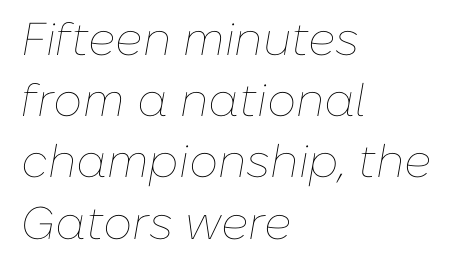
{"italic": "yes", "lean": "right", "slant_degrees": 10, "bold": "no", "weight": "thin", "width": "normal", "stroke_contrast": "low", "x_height": "medium", "monospaced": "no", "underline": "no", "align": "left", "line_spacing": "normal", "line_spacing_ratio": 1.33, "letter_spacing": "normal", "letter_spacing_em": 0.0, "glyph_px": 46}
